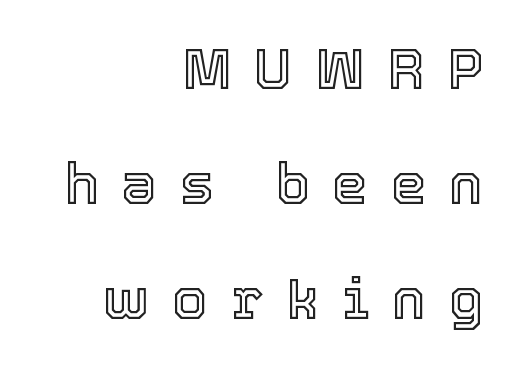
{"italic": "no", "width": "normal", "x_height": "medium", "monospaced": "no", "underline": "no", "align": "right", "line_spacing": "loose", "line_spacing_ratio": 2.02, "letter_spacing": "wide", "letter_spacing_em": 0.4, "glyph_px": 57}
